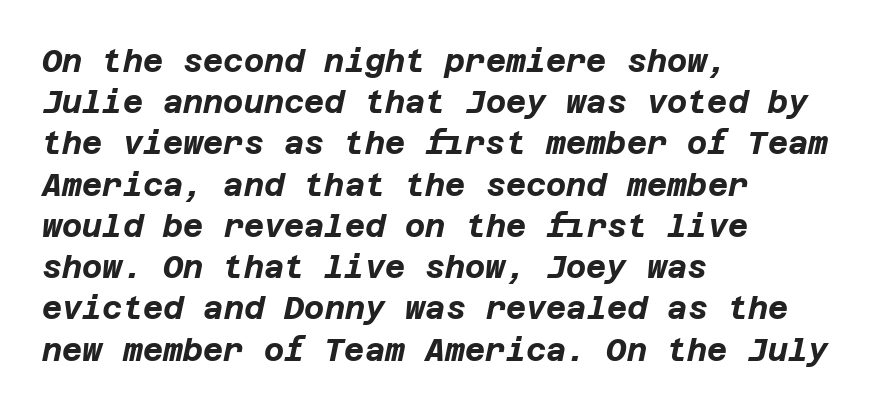
{"italic": "yes", "lean": "right", "slant_degrees": 12, "bold": "yes", "weight": "bold", "width": "normal", "stroke_contrast": "low", "x_height": "large", "underline": "no", "align": "left", "line_spacing": "normal", "line_spacing_ratio": 1.33, "letter_spacing": "normal", "letter_spacing_em": 0.0, "glyph_px": 31}
